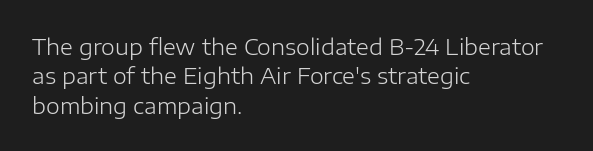
The image shows 22 px text type, upright; set left-aligned, normal line spacing (1.34x), normal letter spacing, not underlined.
